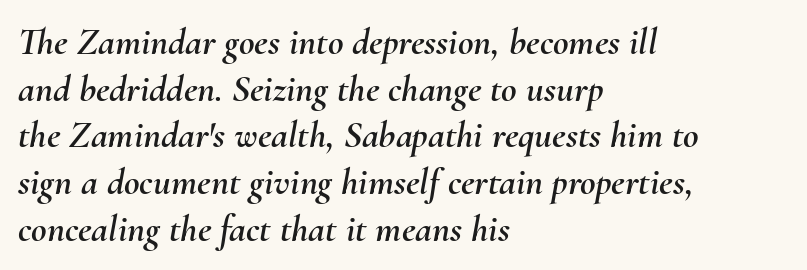
Q: Is the text italic (slanted)? A: Yes, it leans right by about 10 degrees.
Q: Is the text underlined? A: No.
Q: How is the paragraph aligned? A: Left-aligned.
Q: Is the spacing between letters normal or unusually wide? A: Normal.
Q: Width (condensed, normal, or wide)? A: Normal.
Q: Stroke contrast? A: Medium.
Q: x-height? A: Small.
Q: Monospaced? A: No.
